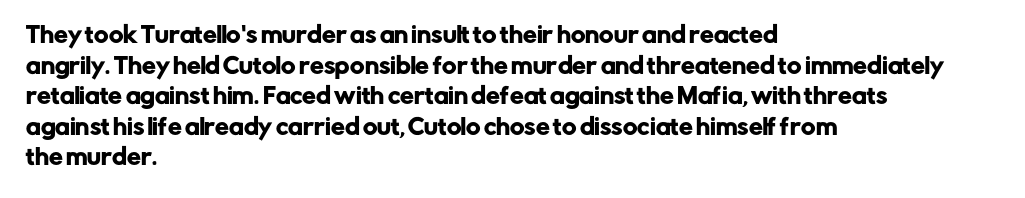
{"italic": "no", "underline": "no", "align": "left", "line_spacing": "normal", "line_spacing_ratio": 1.39, "letter_spacing": "normal", "letter_spacing_em": 0.0, "glyph_px": 22}
